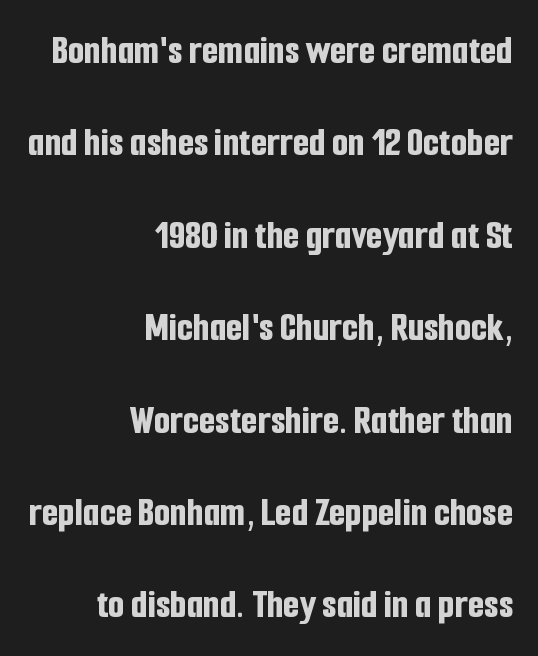
The paragraph has a hard right edge and a soft left edge. The block of text is sparse from top to bottom, with ample space between rows. The type sits square on the baseline with zero lean. Font category for this specimen: sans-serif.
